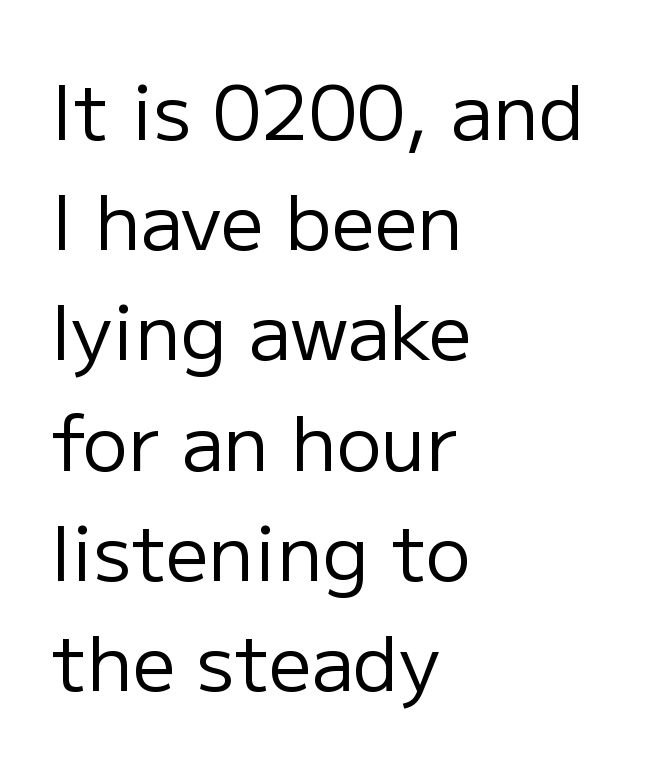
{"serif": "no", "italic": "no", "bold": "no", "weight": "regular", "width": "normal", "stroke_contrast": "low", "x_height": "medium", "monospaced": "no", "underline": "no", "align": "left", "line_spacing": "normal", "line_spacing_ratio": 1.45, "letter_spacing": "normal", "letter_spacing_em": 0.0, "glyph_px": 76}
